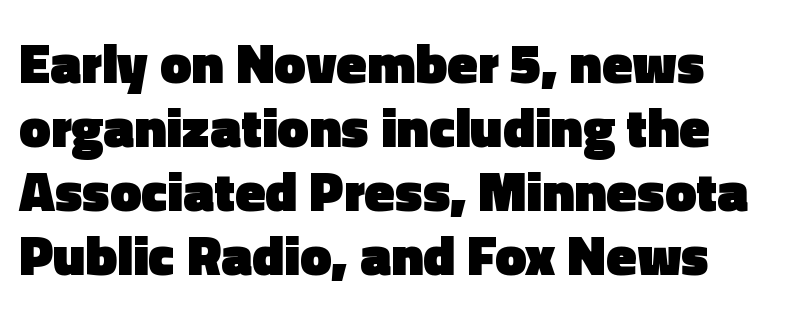
Q: Is the text bold? A: Yes.
Q: Is the text italic (slanted)? A: No, it is upright.
Q: Is the typeface a serif or a sans-serif typeface? A: Sans-serif.
Q: Is the text underlined? A: No.
Q: Is the spacing between letters normal or unusually wide? A: Normal.
Q: Is the spacing between lines tight, normal or loose? A: Tight.
Q: Width (condensed, normal, or wide)? A: Normal.
Q: x-height? A: Medium.
Q: Monospaced? A: No.
